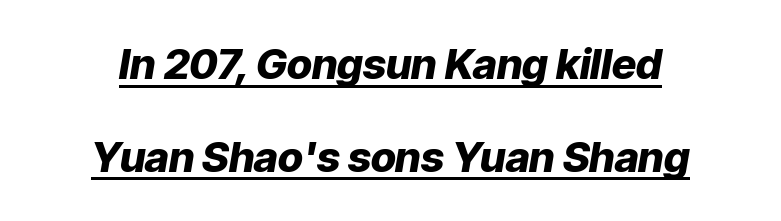
Q: Is the text bold? A: Yes.
Q: Is the text italic (slanted)? A: Yes, it leans right by about 9 degrees.
Q: Is the text underlined? A: Yes.
Q: How is the paragraph aligned? A: Centered.
Q: Is the spacing between letters normal or unusually wide? A: Normal.
Q: Is the spacing between lines tight, normal or loose? A: Loose.
Q: Width (condensed, normal, or wide)? A: Normal.
Q: Stroke contrast? A: Low.
Q: x-height? A: Medium.
Q: Monospaced? A: No.
